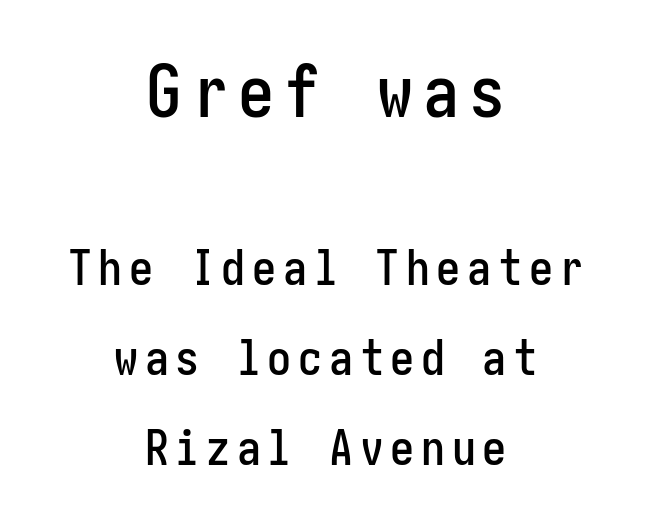
{"serif": "no", "italic": "no", "width": "condensed", "stroke_contrast": "low", "x_height": "medium", "underline": "no", "align": "center", "line_spacing_ratio": 1.87, "larger_block": "first", "size_ratio": 1.5, "glyph_px": 72}
